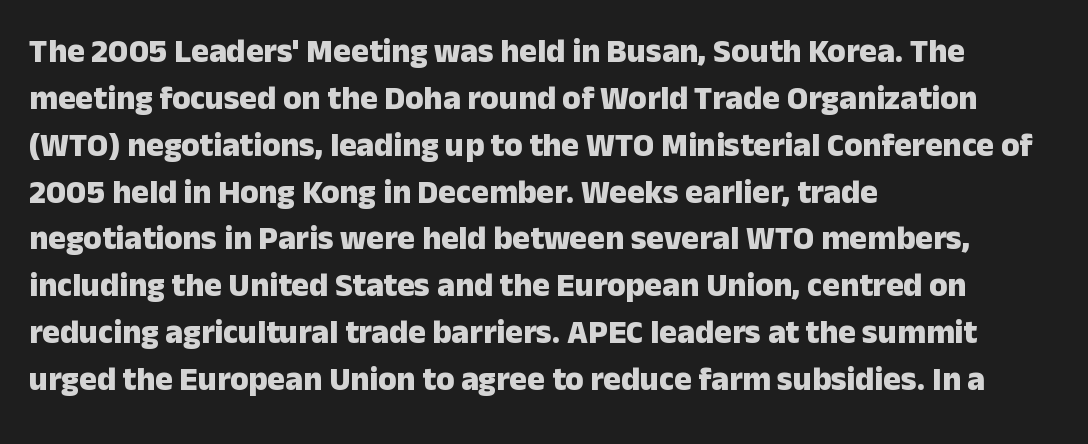
Q: Is the text bold? A: Yes.
Q: Is the text italic (slanted)? A: No, it is upright.
Q: Is the typeface a serif or a sans-serif typeface? A: Sans-serif.
Q: Is the text underlined? A: No.
Q: How is the paragraph aligned? A: Left-aligned.
Q: Is the spacing between letters normal or unusually wide? A: Normal.
Q: Is the spacing between lines tight, normal or loose? A: Normal.
Q: Width (condensed, normal, or wide)? A: Normal.
Q: Stroke contrast? A: Low.
Q: x-height? A: Medium.
Q: Monospaced? A: No.
